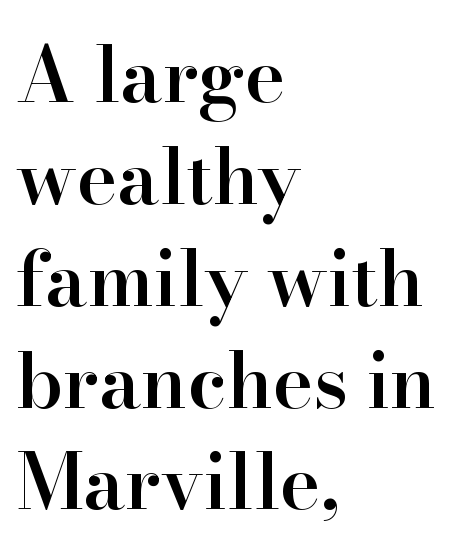
{"serif": "yes", "italic": "no", "bold": "semi", "weight": "semibold", "width": "normal", "stroke_contrast": "high", "x_height": "small", "monospaced": "no", "underline": "no", "align": "left", "line_spacing": "normal", "line_spacing_ratio": 1.34, "letter_spacing": "normal", "letter_spacing_em": 0.0, "glyph_px": 76}
